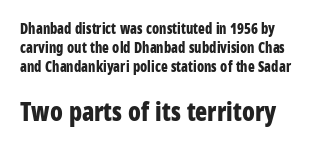
Q: Is the text bold? A: Yes.
Q: Is the text italic (slanted)? A: No, it is upright.
Q: Is the text underlined? A: No.
Q: How is the paragraph aligned? A: Left-aligned.
Q: Is the spacing between letters normal or unusually wide? A: Normal.
Q: Is the spacing between lines tight, normal or loose? A: Normal.
Q: Which block of text is set in a larger size, the first (top) or the second (bottom)? A: The second (bottom) one.
